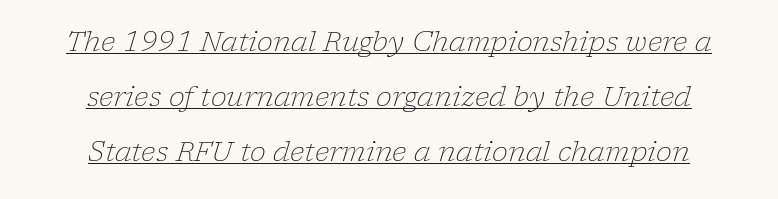
The image shows 27 px text type, italic (leaning right); set centered, loose line spacing (2.04x), normal letter spacing, underlined.
